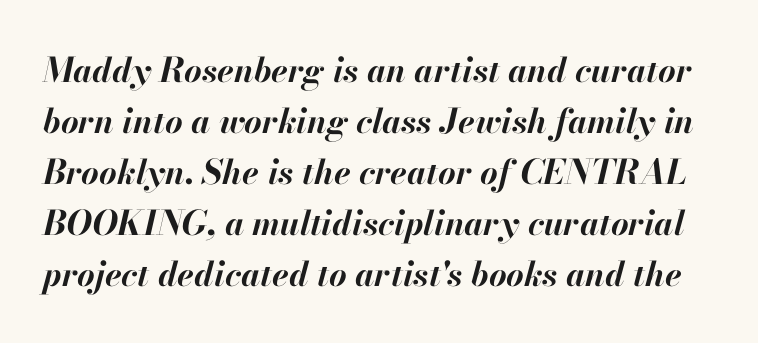
{"italic": "yes", "lean": "right", "slant_degrees": 13, "bold": "yes", "weight": "bold", "width": "normal", "stroke_contrast": "high", "x_height": "small", "monospaced": "no", "underline": "no", "line_spacing": "normal", "line_spacing_ratio": 1.5, "letter_spacing": "normal", "letter_spacing_em": 0.0, "glyph_px": 34}
